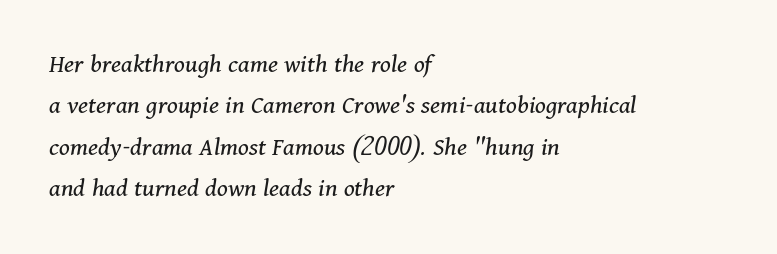
{"italic": "yes", "lean": "right", "slant_degrees": 11, "bold": "no", "underline": "no", "align": "left", "line_spacing": "normal", "line_spacing_ratio": 1.53, "letter_spacing": "normal", "letter_spacing_em": 0.0, "glyph_px": 27}
